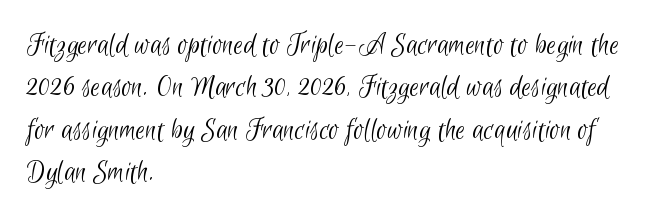
The image shows 31 px light, condensed sans-serif type; set left-aligned, normal line spacing (1.37x), normal letter spacing, not underlined; low stroke contrast and a small x-height.
